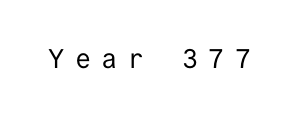
Q: Is the text bold? A: No.
Q: Is the text italic (slanted)? A: No, it is upright.
Q: Is the text underlined? A: No.
Q: Is the spacing between letters normal or unusually wide? A: Unusually wide.
